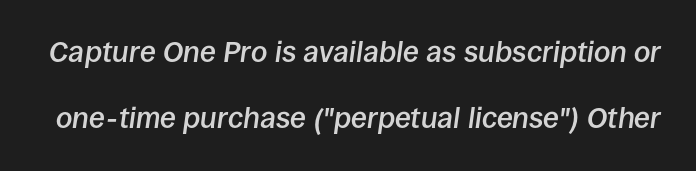
Interline gaps are noticeably wide in this sample. The face used here is proportionally spaced, like ordinary book or web type. Set as a demibold, roughly 600 on the weight scale. The baseline area is clear.
